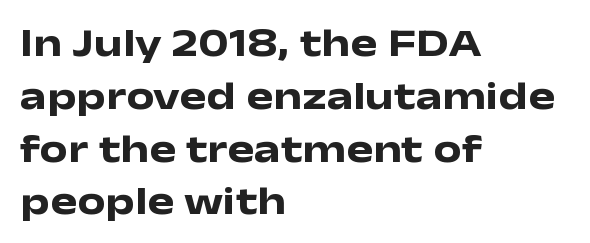
Q: Is the text bold? A: Yes.
Q: Is the text italic (slanted)? A: No, it is upright.
Q: Is the typeface a serif or a sans-serif typeface? A: Sans-serif.
Q: Is the text underlined? A: No.
Q: How is the paragraph aligned? A: Left-aligned.
Q: Is the spacing between letters normal or unusually wide? A: Normal.
Q: Is the spacing between lines tight, normal or loose? A: Normal.
Q: Width (condensed, normal, or wide)? A: Wide.
Q: Stroke contrast? A: Low.
Q: x-height? A: Medium.
Q: Monospaced? A: No.
